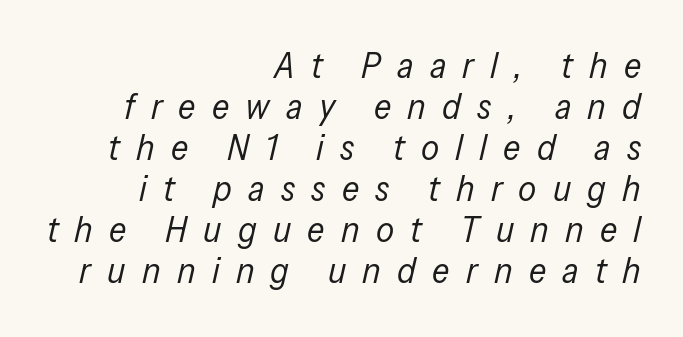
Q: Is the text bold? A: No.
Q: Is the text italic (slanted)? A: Yes, it leans right by about 13 degrees.
Q: Is the text underlined? A: No.
Q: How is the paragraph aligned? A: Right-aligned.
Q: Is the spacing between letters normal or unusually wide? A: Unusually wide.
Q: Is the spacing between lines tight, normal or loose? A: Tight.
Q: Width (condensed, normal, or wide)? A: Condensed.
Q: Stroke contrast? A: Low.
Q: x-height? A: Medium.
Q: Monospaced? A: No.
